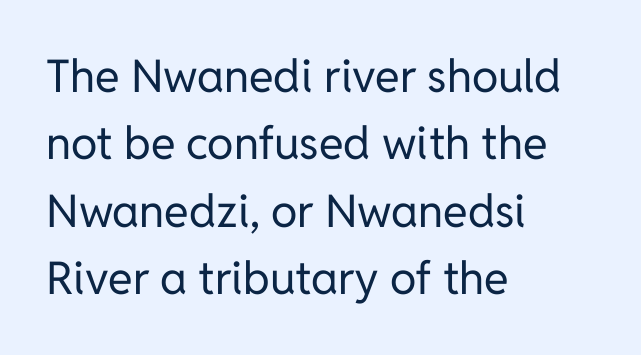
{"serif": "no", "italic": "no", "bold": "no", "weight": "regular", "width": "normal", "stroke_contrast": "low", "x_height": "medium", "monospaced": "no", "underline": "no", "align": "left", "line_spacing": "normal", "line_spacing_ratio": 1.5, "letter_spacing": "normal", "letter_spacing_em": 0.0, "glyph_px": 45}
